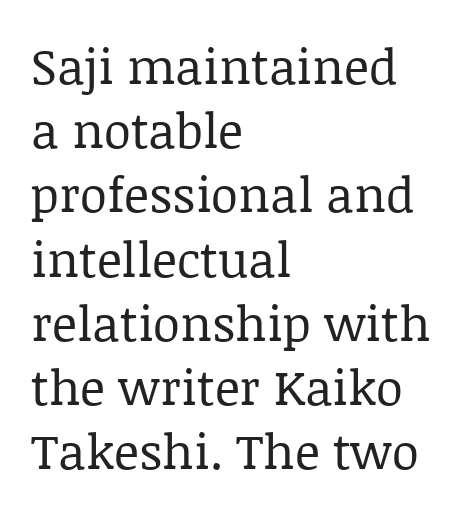
The image shows 49 px regular-weight serif type, upright; set left-aligned, normal line spacing (1.31x), normal letter spacing, not underlined; low stroke contrast and a large x-height.
